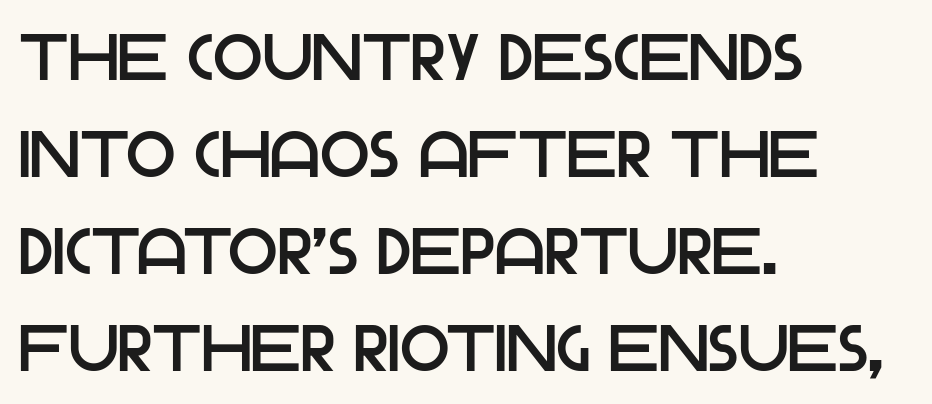
The rendering uses natural spacing where letterforms have individual widths. Words float on clear page, feet unadorned. You can tell from the bare stems that sans-serif type was used. Short note: letters normally spaced. Notice how the passage keeps a crisp vertical edge on the left only. This sample keeps an unexceptional amount of space between lines.
